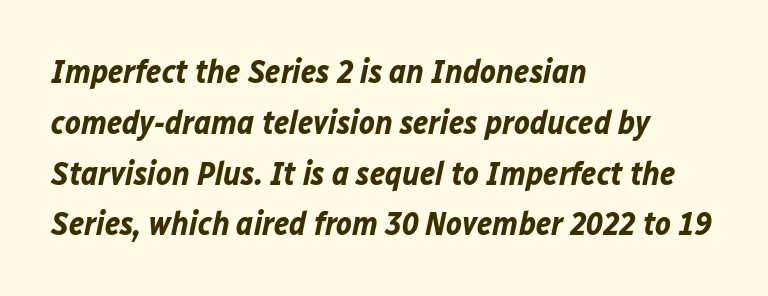
The text carries the slant typical of an italic or oblique font. The vertical gap from one line to the next is medium. Is the block centered? No — it sits flush against the left margin. The string is rendered with underlining switched off.
